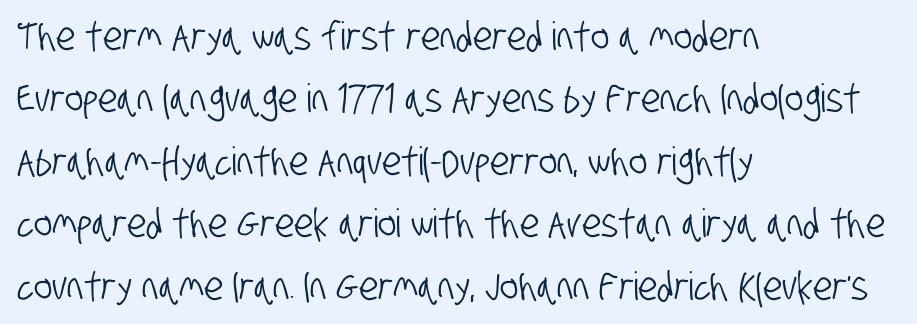
The image shows 39 px condensed sans-serif type; set left-aligned, normal line spacing (1.6x), normal letter spacing, not underlined; low stroke contrast and a large x-height.
